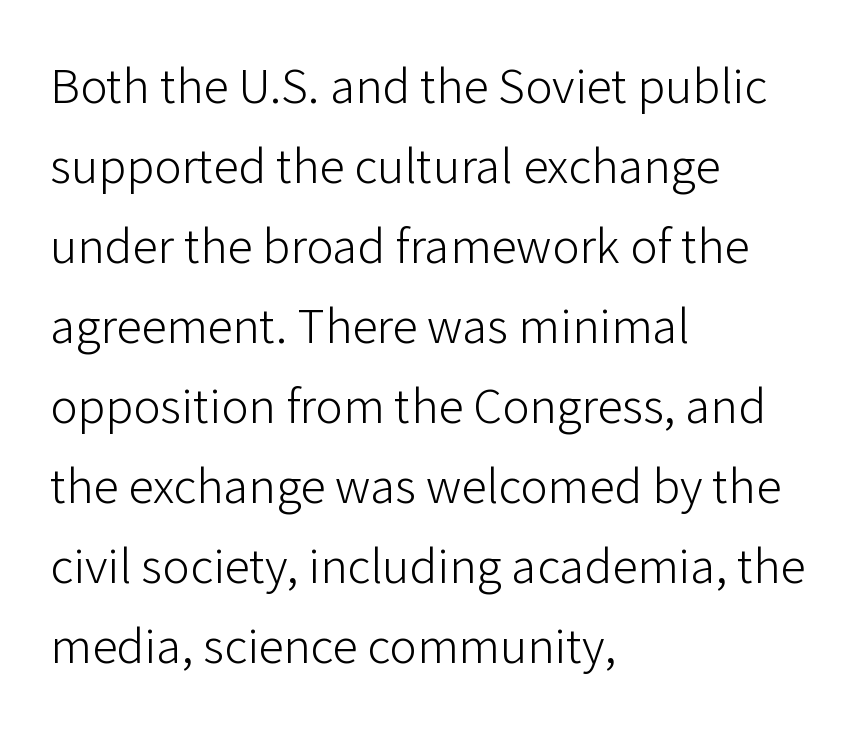
{"serif": "no", "italic": "no", "bold": "no", "weight": "light", "width": "normal", "stroke_contrast": "low", "x_height": "medium", "monospaced": "no", "underline": "no", "align": "left", "line_spacing": "normal", "line_spacing_ratio": 1.57, "letter_spacing": "normal", "letter_spacing_em": 0.0, "glyph_px": 51}
